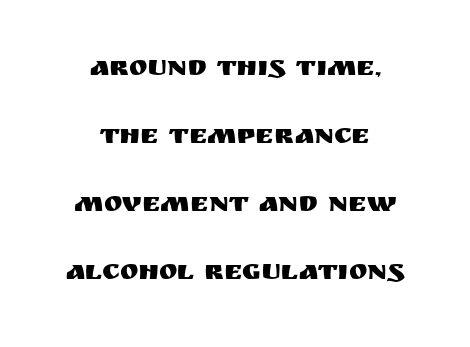
Visually the block forms a symmetrical silhouette, jagged on both flanks. Character widths vary here, with narrow letters taking less room than wide ones. Interline gaps are noticeably wide in this sample. Glyph-to-glyph distance matches everyday printed text.
